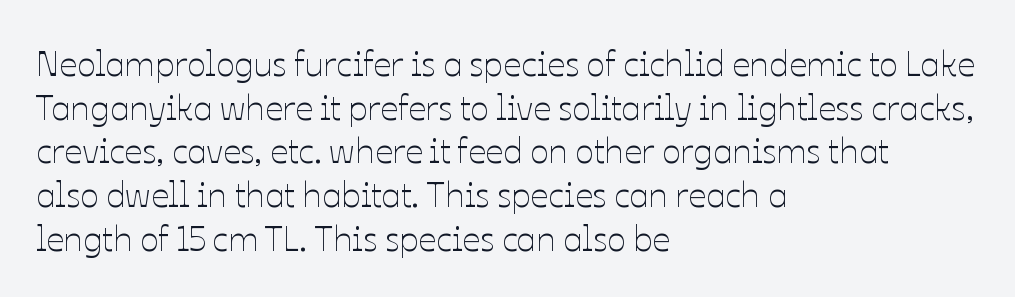
The image shows 35 px thin type, upright; set left-aligned, normal line spacing (1.25x), normal letter spacing, not underlined; low stroke contrast and a medium x-height.
